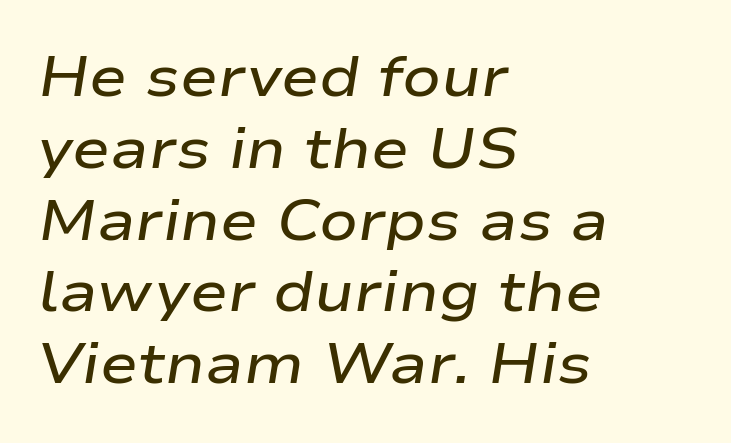
{"italic": "yes", "lean": "right", "slant_degrees": 9, "bold": "semi", "weight": "semibold", "width": "wide", "stroke_contrast": "low", "x_height": "medium", "monospaced": "no", "underline": "no", "align": "left", "line_spacing": "normal", "line_spacing_ratio": 1.26, "letter_spacing": "normal", "letter_spacing_em": 0.0, "glyph_px": 57}
